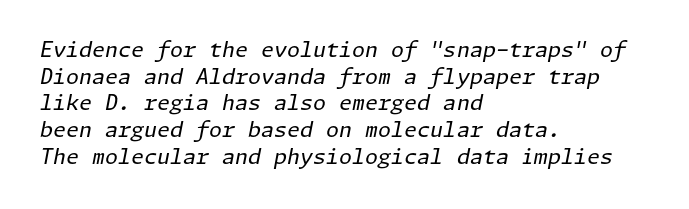
{"italic": "yes", "lean": "right", "slant_degrees": 11, "bold": "no", "underline": "no", "align": "left", "line_spacing": "normal", "line_spacing_ratio": 1.27, "letter_spacing": "normal", "letter_spacing_em": 0.0, "glyph_px": 21}
